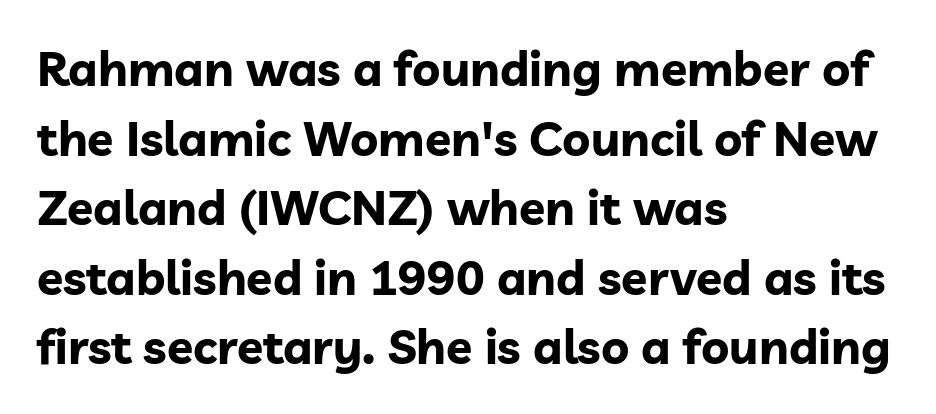
All the whitespace from short lines collects on the right. Is this a fixed-width face? No — the glyphs have proportional, varying widths. The designer left line spacing at the default. The glyphs are unaccompanied by any horizontal stroke below them. The passage shown is typeset with a sans-serif family. Each word holds together tightly as a unit, with standard inter-letter gaps.
